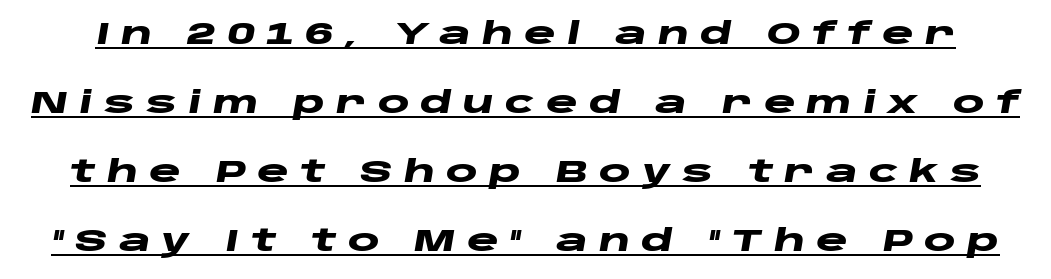
{"italic": "yes", "lean": "right", "slant_degrees": 10, "bold": "yes", "weight": "heavy", "width": "wide", "stroke_contrast": "low", "x_height": "large", "monospaced": "no", "underline": "yes", "line_spacing": "loose", "line_spacing_ratio": 2.3, "letter_spacing": "wide", "letter_spacing_em": 0.37, "glyph_px": 30}
